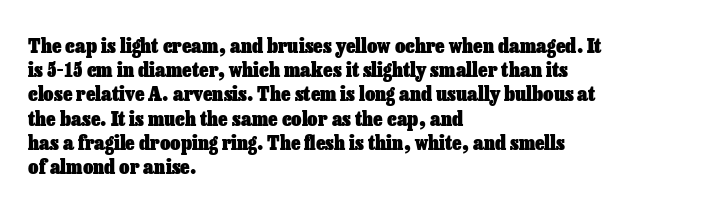
Descenders hang freely into open space. The paragraph has a hard left edge and a soft right edge. It's the straight-up-and-down kind of type. Observe the ordinary spacing: letters are neighbours, not strangers. Weight check: bold — yes, fully.
